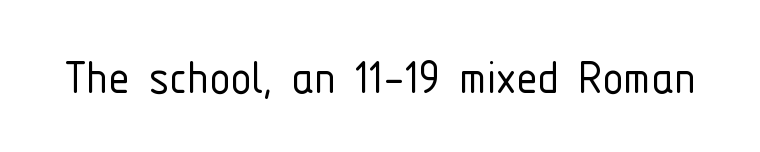
The image shows 53 px light, condensed sans-serif type, upright; set normal letter spacing, not underlined; low stroke contrast and a medium x-height.
